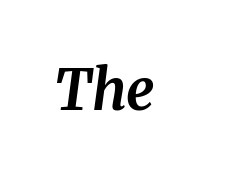
It's the slanting kind of type. Unmarked baselines from the first word to the last. The letters are bold, with thick, heavy strokes. How are the letters spaced? Ordinarily, with no added tracking. The face used here is proportionally spaced, like ordinary book or web type. Does the type have serifs? Yes, each stem ends in a small foot.
